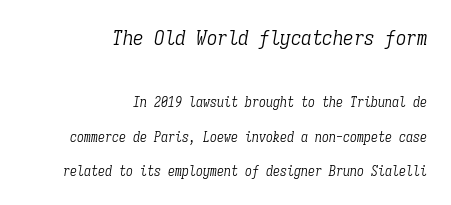
{"italic": "yes", "lean": "right", "slant_degrees": 9, "bold": "no", "underline": "no", "align": "right", "line_spacing": "loose", "line_spacing_ratio": 2.48, "letter_spacing": "normal", "letter_spacing_em": 0.0, "larger_block": "first", "size_ratio": 1.5, "glyph_px": 21}
